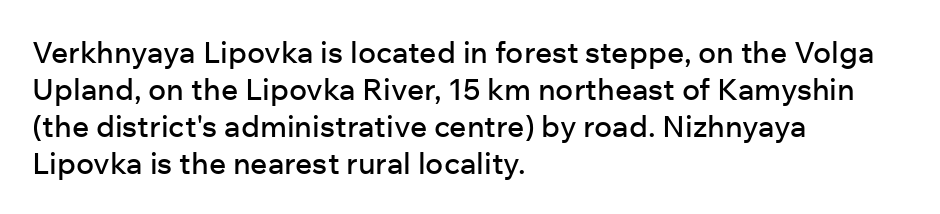
Q: Is the text italic (slanted)? A: No, it is upright.
Q: Is the typeface a serif or a sans-serif typeface? A: Sans-serif.
Q: Is the text underlined? A: No.
Q: How is the paragraph aligned? A: Left-aligned.
Q: Is the spacing between letters normal or unusually wide? A: Normal.
Q: Width (condensed, normal, or wide)? A: Normal.
Q: Stroke contrast? A: Low.
Q: x-height? A: Medium.
Q: Monospaced? A: No.
